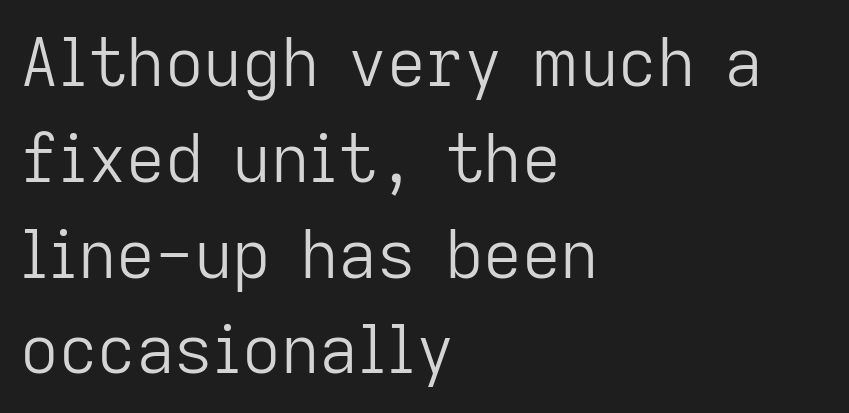
The rendering uses natural spacing where letterforms have individual widths. The space beneath each line is pristine and unruled. Designer's note — italics off, roman on. What kind of face is this? One without serifs — a sans. What's the leading like? Ordinary, nothing unusual. The strokes are not fattened; the text isn't bold.
